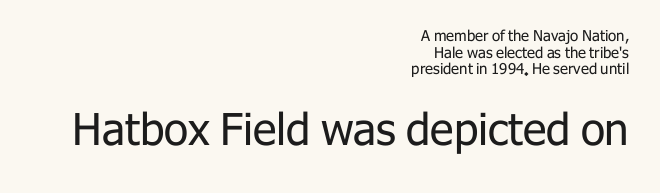
{"serif": "no", "italic": "no", "bold": "no", "weight": "regular", "width": "normal", "stroke_contrast": "low", "x_height": "medium", "monospaced": "no", "underline": "no", "align": "right", "line_spacing": "tight", "line_spacing_ratio": 1.11, "letter_spacing": "normal", "letter_spacing_em": 0.0, "larger_block": "second", "size_ratio": 2.93, "glyph_px": 44}
